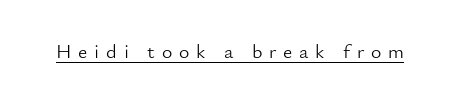
Q: Is the text bold? A: No.
Q: Is the text italic (slanted)? A: No, it is upright.
Q: Is the text underlined? A: Yes.
Q: Is the spacing between letters normal or unusually wide? A: Unusually wide.
